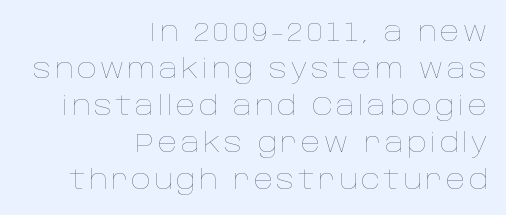
The image shows 27 px text type, upright; set right-aligned, normal line spacing (1.37x), not underlined.
